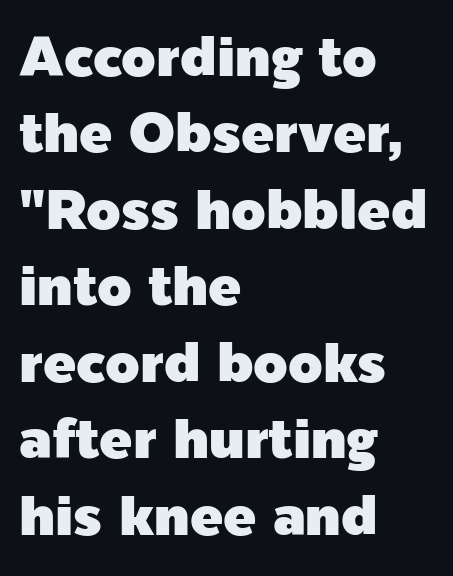
The image shows 55 px sans-serif type, upright; set left-aligned, normal line spacing (1.39x), normal letter spacing, not underlined; a medium x-height.
